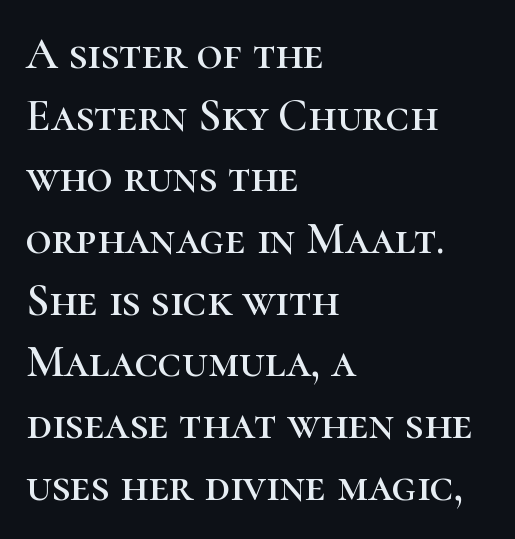
Q: Is the text italic (slanted)? A: No, it is upright.
Q: Is the typeface a serif or a sans-serif typeface? A: Serif.
Q: Is the text underlined? A: No.
Q: How is the paragraph aligned? A: Left-aligned.
Q: Is the spacing between letters normal or unusually wide? A: Normal.
Q: Is the spacing between lines tight, normal or loose? A: Normal.
Q: Width (condensed, normal, or wide)? A: Normal.
Q: Stroke contrast? A: High.
Q: x-height? A: Medium.
Q: Monospaced? A: No.
